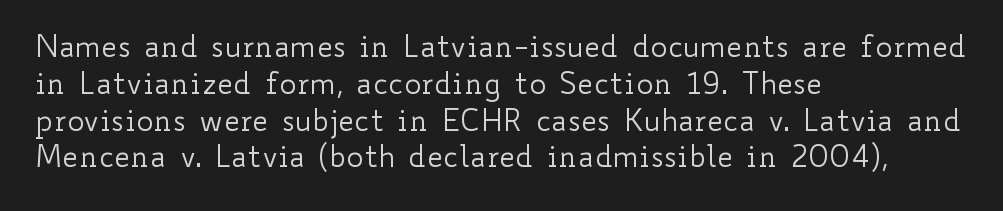
Successive baselines arrive at the customary interval. Is this a fixed-width face? No — the glyphs have proportional, varying widths. The lettering stays uniformly vertical, giving the passage a roman look. One-word summary of the alignment: left.
